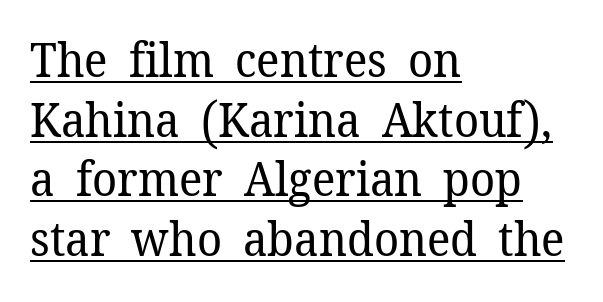
Q: Is the text bold? A: No.
Q: Is the text italic (slanted)? A: No, it is upright.
Q: Is the typeface a serif or a sans-serif typeface? A: Serif.
Q: Is the text underlined? A: Yes.
Q: How is the paragraph aligned? A: Left-aligned.
Q: Is the spacing between letters normal or unusually wide? A: Normal.
Q: Is the spacing between lines tight, normal or loose? A: Normal.
Q: Width (condensed, normal, or wide)? A: Normal.
Q: Stroke contrast? A: Low.
Q: x-height? A: Medium.
Q: Monospaced? A: No.
